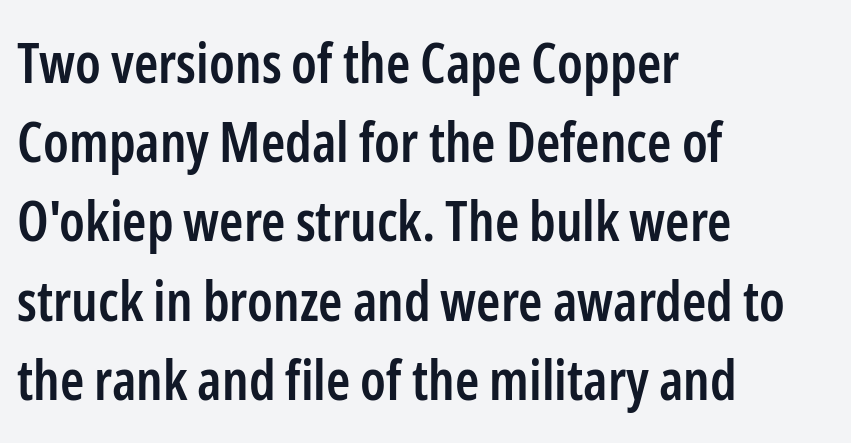
Q: Is the text bold? A: Semi-bold.
Q: Is the text italic (slanted)? A: No, it is upright.
Q: Is the typeface a serif or a sans-serif typeface? A: Sans-serif.
Q: Is the text underlined? A: No.
Q: How is the paragraph aligned? A: Left-aligned.
Q: Is the spacing between letters normal or unusually wide? A: Normal.
Q: Is the spacing between lines tight, normal or loose? A: Normal.
Q: Width (condensed, normal, or wide)? A: Condensed.
Q: Stroke contrast? A: Low.
Q: x-height? A: Medium.
Q: Monospaced? A: No.
